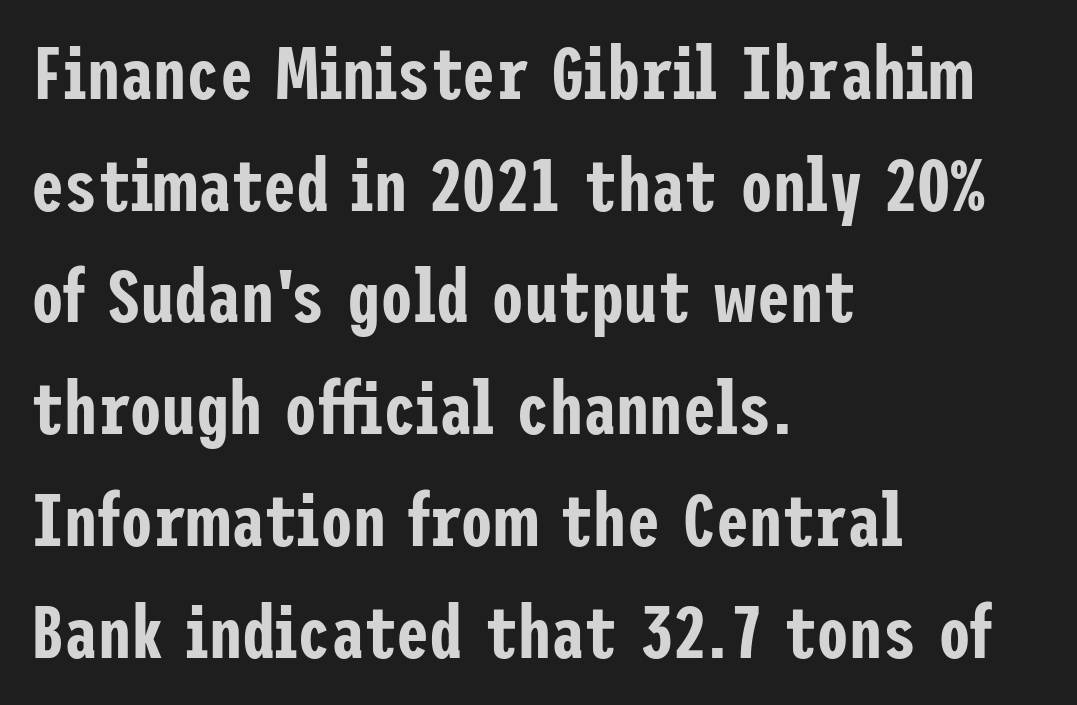
The image shows 74 px condensed sans-serif type, upright; set left-aligned, normal line spacing (1.51x), normal letter spacing, not underlined; low stroke contrast and a medium x-height.
